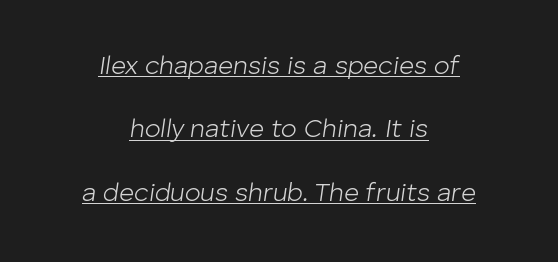
The image shows 26 px text type, italic (leaning right); set centered, loose line spacing (2.44x), normal letter spacing, underlined.
